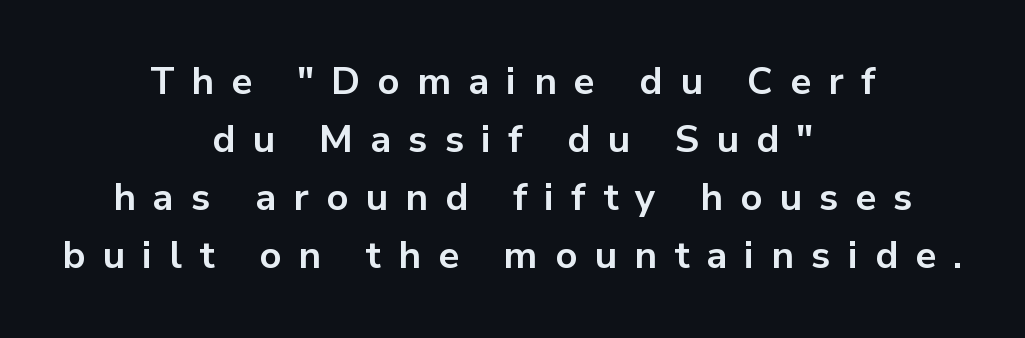
Stroke thickness is high; the sample reads as a true bold. The baseline area is clear. Alignment: centered. Loose tracking; the words dissolve into strings of separated letters. Looks like regular typesetting: each glyph gets only the width it needs.
